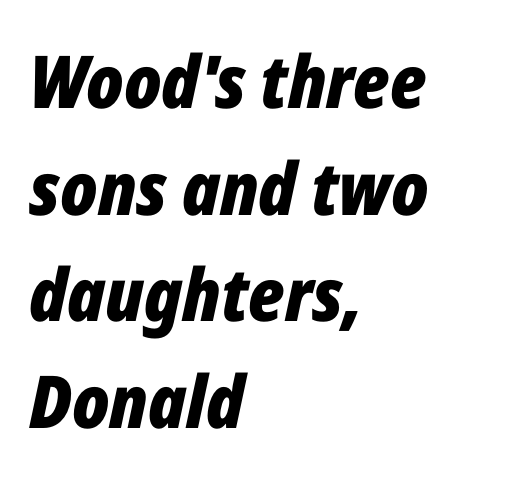
Q: Is the text bold? A: Yes.
Q: Is the text italic (slanted)? A: Yes, it leans right by about 12 degrees.
Q: Is the text underlined? A: No.
Q: How is the paragraph aligned? A: Left-aligned.
Q: Is the spacing between letters normal or unusually wide? A: Normal.
Q: Is the spacing between lines tight, normal or loose? A: Normal.
Q: Width (condensed, normal, or wide)? A: Condensed.
Q: Stroke contrast? A: Low.
Q: x-height? A: Medium.
Q: Monospaced? A: No.
